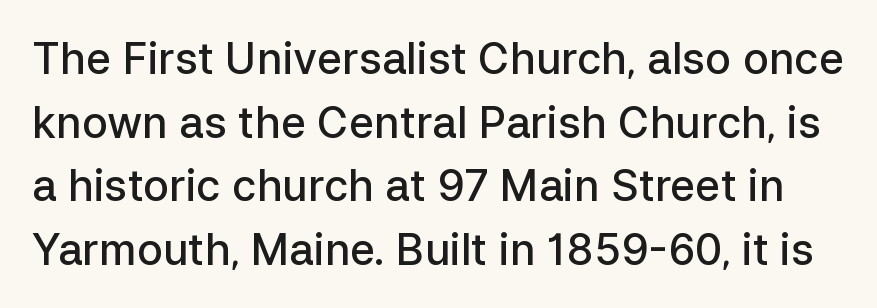
{"serif": "no", "italic": "no", "bold": "semi", "weight": "semibold", "width": "normal", "stroke_contrast": "low", "x_height": "medium", "monospaced": "no", "underline": "no", "line_spacing": "normal", "line_spacing_ratio": 1.48, "letter_spacing": "normal", "letter_spacing_em": 0.0, "glyph_px": 43}
